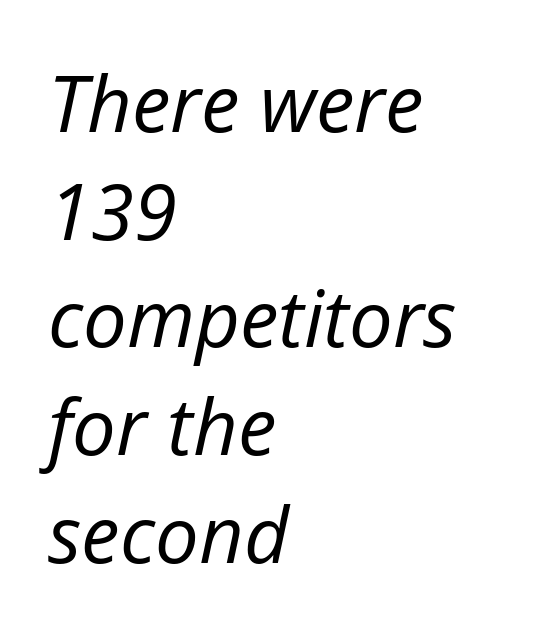
Q: Is the text bold? A: No.
Q: Is the text italic (slanted)? A: Yes, it leans right by about 12 degrees.
Q: Is the text underlined? A: No.
Q: How is the paragraph aligned? A: Left-aligned.
Q: Is the spacing between letters normal or unusually wide? A: Normal.
Q: Is the spacing between lines tight, normal or loose? A: Normal.
Q: Width (condensed, normal, or wide)? A: Normal.
Q: Stroke contrast? A: Low.
Q: x-height? A: Medium.
Q: Monospaced? A: No.
